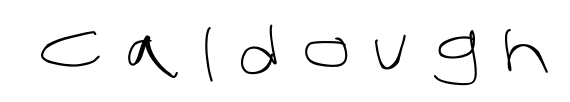
The image shows 60 px light sans-serif type; set unusually wide letter spacing (+0.38 em), not underlined; low stroke contrast and a large x-height.
